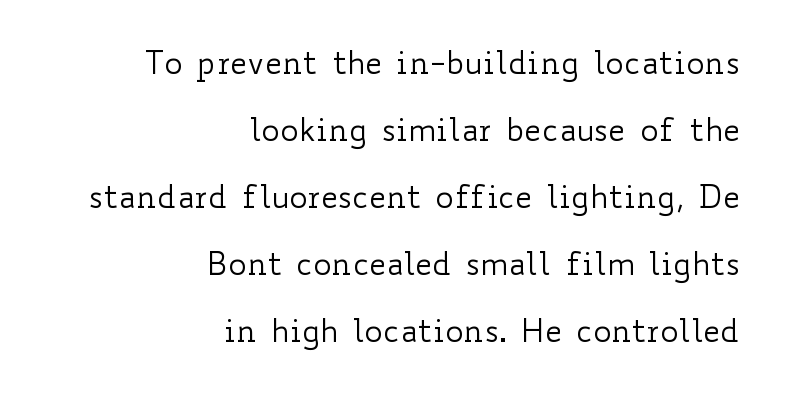
{"italic": "no", "bold": "no", "weight": "regular", "width": "wide", "stroke_contrast": "low", "x_height": "small", "monospaced": "no", "underline": "no", "align": "right", "line_spacing": "loose", "line_spacing_ratio": 2.16, "letter_spacing": "normal", "letter_spacing_em": 0.0, "glyph_px": 31}
